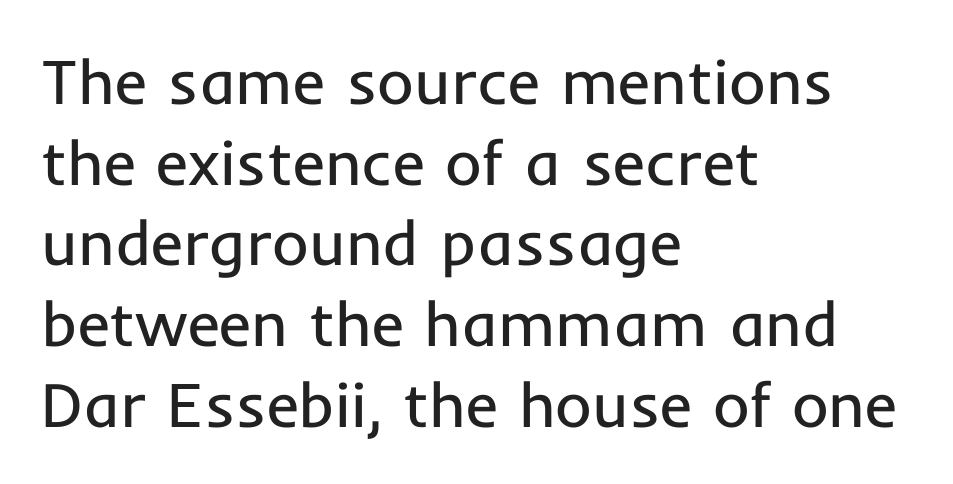
Q: Is the text bold? A: No.
Q: Is the text italic (slanted)? A: No, it is upright.
Q: Is the typeface a serif or a sans-serif typeface? A: Sans-serif.
Q: Is the text underlined? A: No.
Q: How is the paragraph aligned? A: Left-aligned.
Q: Is the spacing between letters normal or unusually wide? A: Normal.
Q: Is the spacing between lines tight, normal or loose? A: Normal.
Q: Width (condensed, normal, or wide)? A: Normal.
Q: Stroke contrast? A: Low.
Q: x-height? A: Medium.
Q: Monospaced? A: No.
